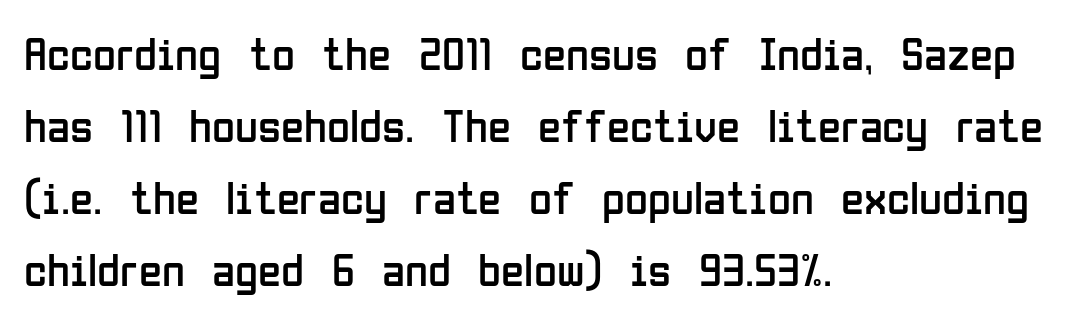
Q: Is the text bold? A: No.
Q: Is the text italic (slanted)? A: No, it is upright.
Q: Is the typeface a serif or a sans-serif typeface? A: Sans-serif.
Q: Is the text underlined? A: No.
Q: How is the paragraph aligned? A: Left-aligned.
Q: Is the spacing between letters normal or unusually wide? A: Normal.
Q: Is the spacing between lines tight, normal or loose? A: Normal.
Q: Width (condensed, normal, or wide)? A: Condensed.
Q: Stroke contrast? A: Low.
Q: x-height? A: Medium.
Q: Monospaced? A: No.
